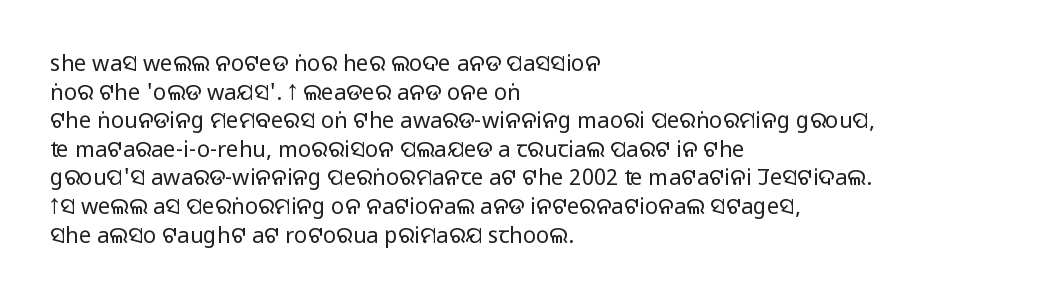
{"italic": "no", "bold": "no", "underline": "no", "align": "left", "line_spacing": "normal", "line_spacing_ratio": 1.3, "letter_spacing": "normal", "letter_spacing_em": 0.0, "glyph_px": 22}
